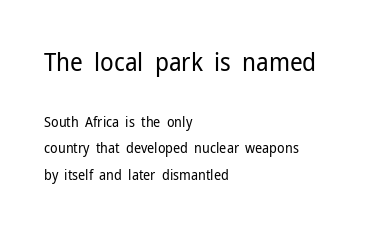
Baseline-to-baseline distance is far greater than the letter height. The typesetter chose a ragged-right arrangement here. In terms of posture, this sample is upright. You could call the tracking neutral — neither tight nor loose. The words here are not underlined.
